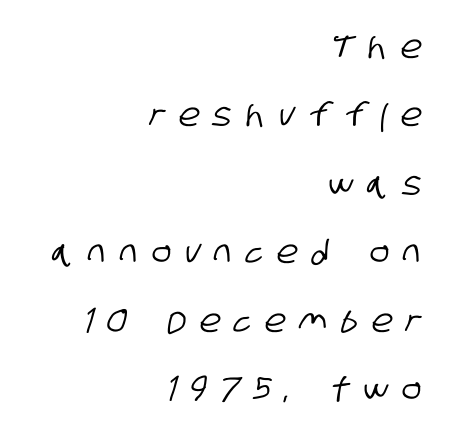
The image shows 32 px condensed sans-serif type; set right-aligned, loose line spacing (2.14x), unusually wide letter spacing (+0.44 em), not underlined; low stroke contrast and a large x-height.
